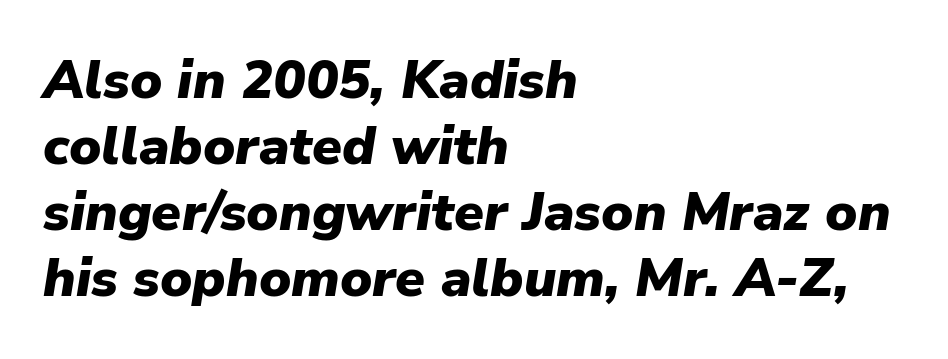
The image shows 54 px heavy type, italic (leaning right); set left-aligned, line spacing 1.22x, normal letter spacing, not underlined; low stroke contrast and a medium x-height.
